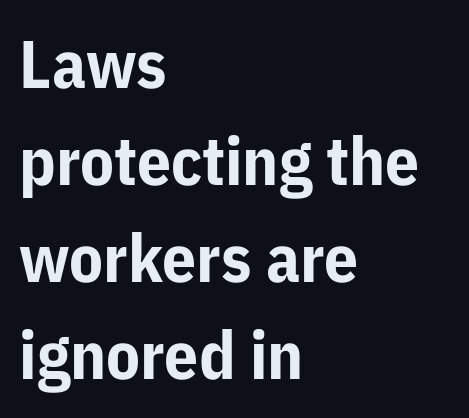
{"serif": "no", "italic": "no", "bold": "yes", "weight": "bold", "width": "normal", "stroke_contrast": "low", "x_height": "medium", "monospaced": "no", "underline": "no", "align": "left", "line_spacing": "normal", "line_spacing_ratio": 1.45, "letter_spacing": "normal", "letter_spacing_em": 0.0, "glyph_px": 67}
